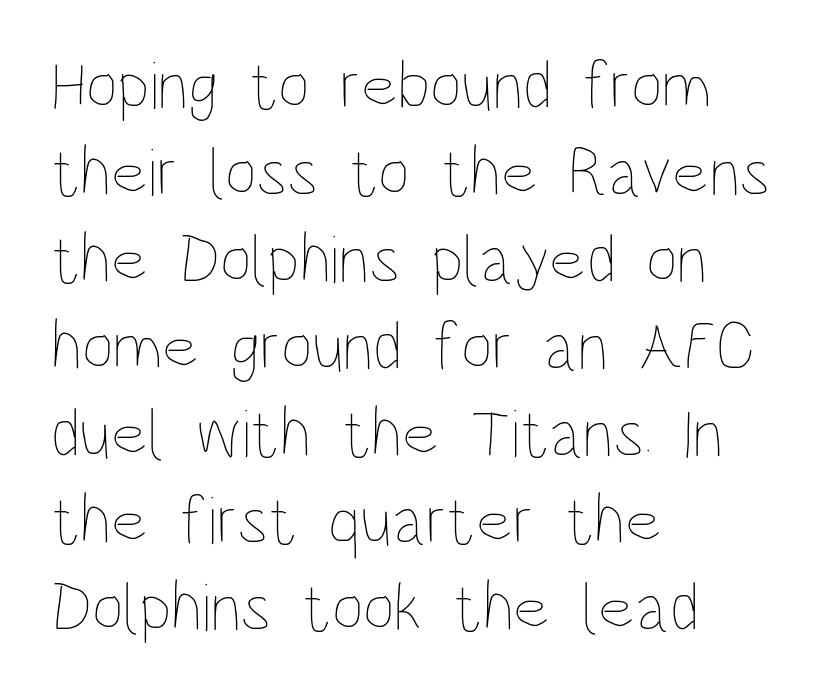
{"italic": "no", "bold": "no", "weight": "thin", "width": "condensed", "stroke_contrast": "low", "x_height": "large", "monospaced": "no", "underline": "no", "align": "left", "line_spacing": "normal", "line_spacing_ratio": 1.26, "letter_spacing": "normal", "letter_spacing_em": 0.0, "glyph_px": 69}
